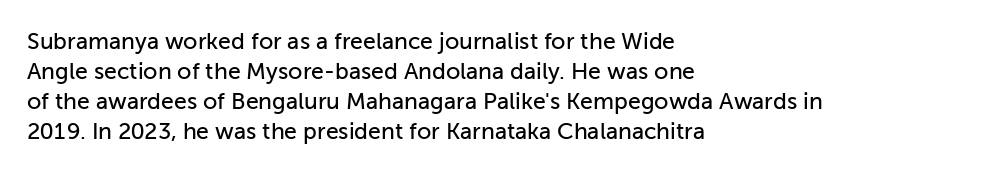
The image shows 23 px text type, upright; set left-aligned, normal line spacing (1.3x), normal letter spacing, not underlined.
